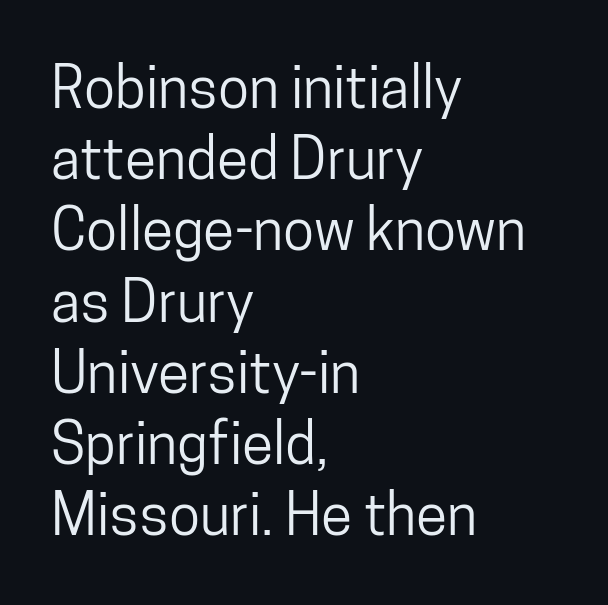
Q: Is the text italic (slanted)? A: No, it is upright.
Q: Is the typeface a serif or a sans-serif typeface? A: Sans-serif.
Q: Is the text underlined? A: No.
Q: How is the paragraph aligned? A: Left-aligned.
Q: Is the spacing between letters normal or unusually wide? A: Normal.
Q: Is the spacing between lines tight, normal or loose? A: Normal.
Q: Width (condensed, normal, or wide)? A: Condensed.
Q: Stroke contrast? A: Low.
Q: x-height? A: Medium.
Q: Monospaced? A: No.
